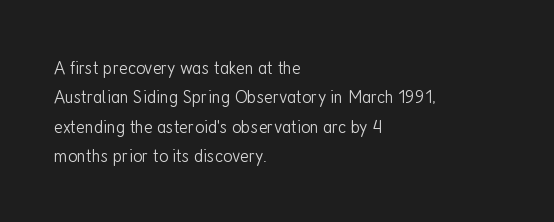
The image shows 20 px text type, upright; set left-aligned, normal line spacing (1.47x), normal letter spacing, not underlined.
